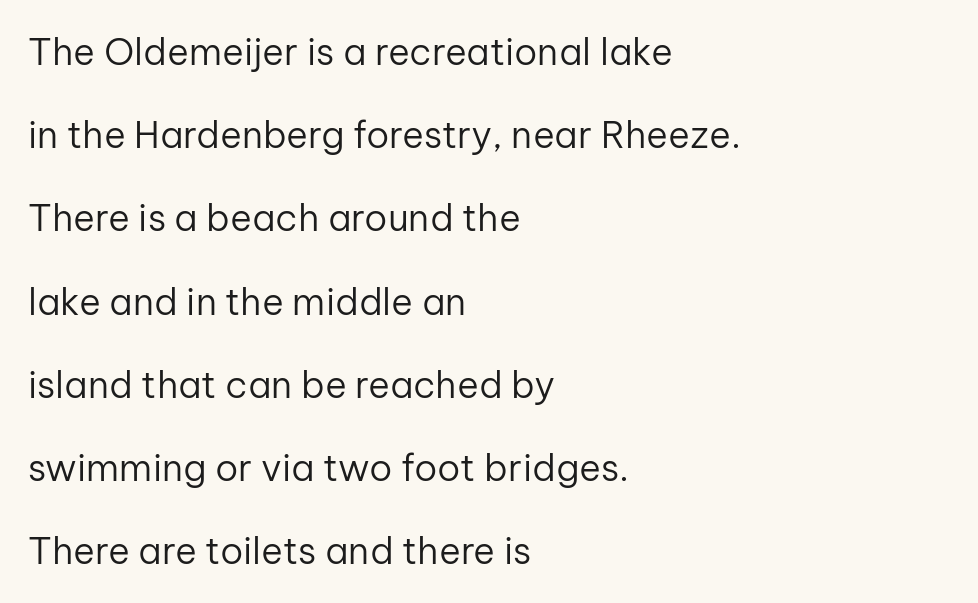
{"serif": "no", "italic": "no", "bold": "no", "weight": "regular", "width": "normal", "stroke_contrast": "low", "x_height": "medium", "monospaced": "no", "underline": "no", "align": "left", "line_spacing": "loose", "line_spacing_ratio": 2.25, "letter_spacing": "normal", "letter_spacing_em": 0.0, "glyph_px": 37}
